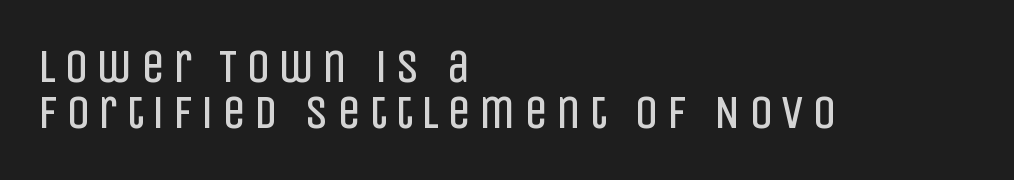
Q: Is the text bold? A: No.
Q: Is the text italic (slanted)? A: No, it is upright.
Q: Is the typeface a serif or a sans-serif typeface? A: Sans-serif.
Q: Is the text underlined? A: No.
Q: How is the paragraph aligned? A: Left-aligned.
Q: Is the spacing between lines tight, normal or loose? A: Tight.
Q: Width (condensed, normal, or wide)? A: Condensed.
Q: Stroke contrast? A: Low.
Q: x-height? A: Large.
Q: Monospaced? A: No.
